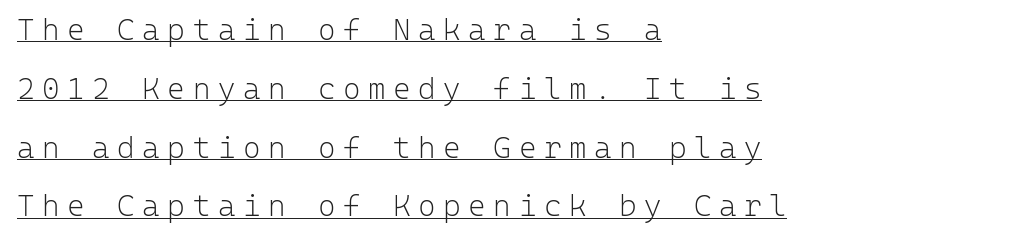
{"serif": "no", "italic": "no", "bold": "no", "weight": "light", "width": "normal", "stroke_contrast": "low", "x_height": "medium", "monospaced": "yes", "underline": "yes", "align": "left", "line_spacing": "loose", "line_spacing_ratio": 1.96, "letter_spacing": "wide", "letter_spacing_em": 0.25, "glyph_px": 30}
